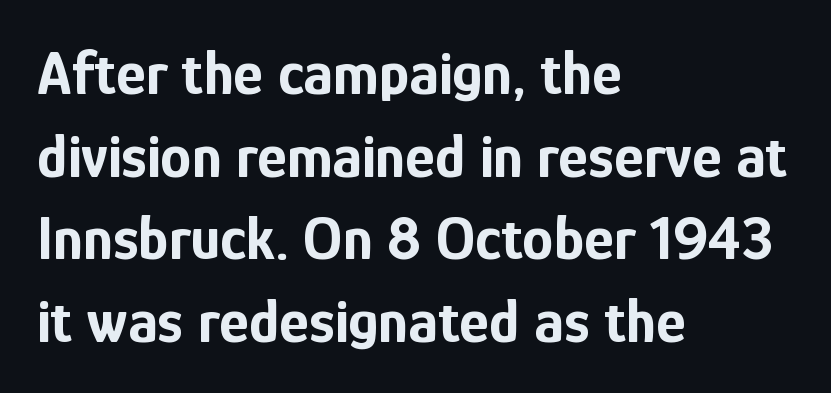
Q: Is the text bold? A: Yes.
Q: Is the text italic (slanted)? A: No, it is upright.
Q: Is the typeface a serif or a sans-serif typeface? A: Sans-serif.
Q: Is the text underlined? A: No.
Q: How is the paragraph aligned? A: Left-aligned.
Q: Is the spacing between letters normal or unusually wide? A: Normal.
Q: Is the spacing between lines tight, normal or loose? A: Normal.
Q: Width (condensed, normal, or wide)? A: Condensed.
Q: Stroke contrast? A: Low.
Q: x-height? A: Medium.
Q: Monospaced? A: No.
